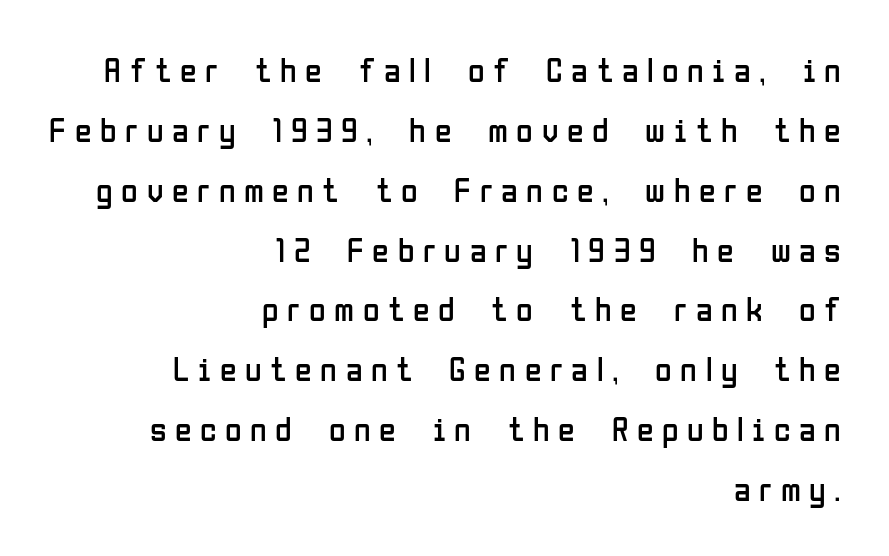
The image shows 34 px regular-weight, condensed sans-serif type, upright; set right-aligned, line spacing 1.76x, unusually wide letter spacing (+0.25 em), not underlined; low stroke contrast and a medium x-height.
